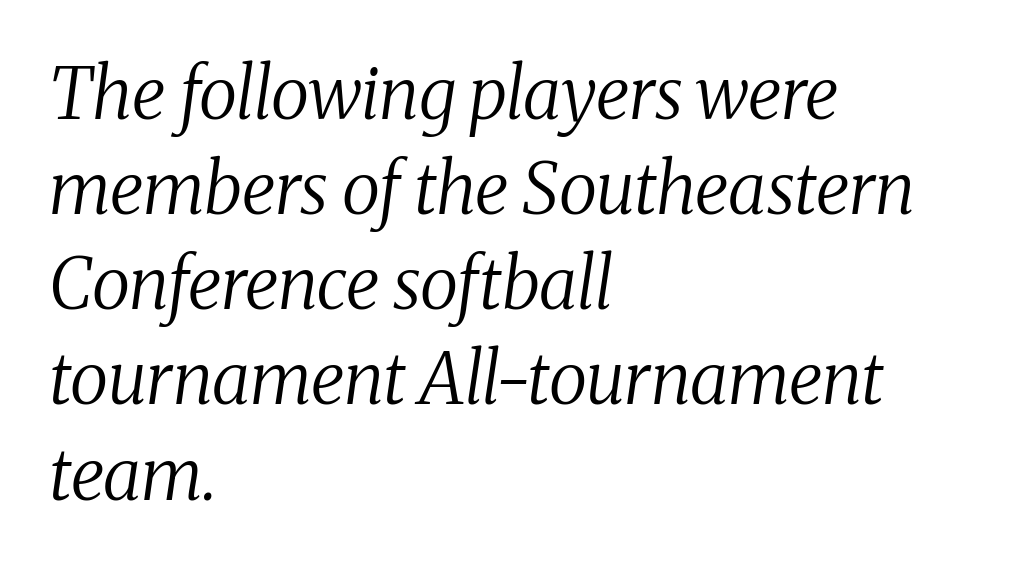
{"serif": "yes", "italic": "yes", "lean": "right", "slant_degrees": 8, "bold": "no", "weight": "regular", "width": "normal", "stroke_contrast": "medium", "x_height": "medium", "monospaced": "no", "underline": "no", "align": "left", "line_spacing": "normal", "line_spacing_ratio": 1.34, "letter_spacing": "normal", "letter_spacing_em": 0.0, "glyph_px": 71}
